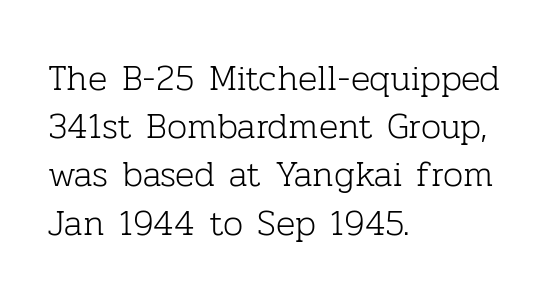
Q: Is the text bold? A: No.
Q: Is the text italic (slanted)? A: No, it is upright.
Q: Is the typeface a serif or a sans-serif typeface? A: Serif.
Q: Is the text underlined? A: No.
Q: How is the paragraph aligned? A: Left-aligned.
Q: Is the spacing between letters normal or unusually wide? A: Normal.
Q: Is the spacing between lines tight, normal or loose? A: Normal.
Q: Width (condensed, normal, or wide)? A: Normal.
Q: Stroke contrast? A: Low.
Q: x-height? A: Medium.
Q: Monospaced? A: No.
